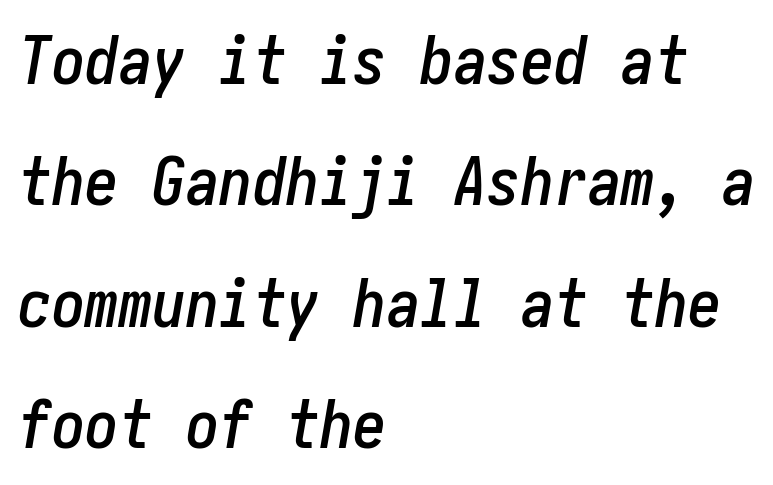
The image shows 67 px condensed type, italic (leaning right); set left-aligned, line spacing 1.81x, normal letter spacing, not underlined; low stroke contrast and a medium x-height.
